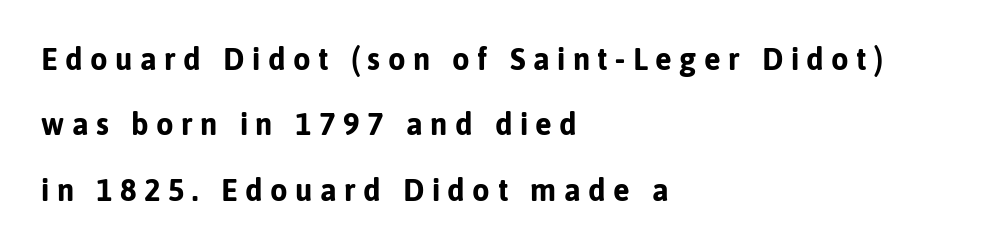
The image shows 31 px bold sans-serif type, upright; set left-aligned, loose line spacing (2.11x), unusually wide letter spacing (+0.24 em), not underlined; low stroke contrast and a medium x-height.
